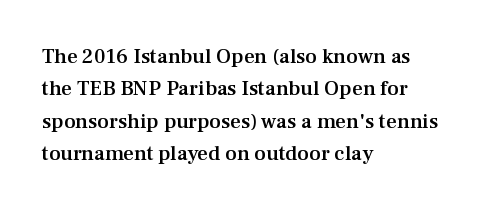
Italic? Not at all — the glyphs are vertical. Visually the block forms a straight wall on the left and a jagged coastline on the right. The horizontal fit of the characters is conventional and even. No word sits above an underline.
